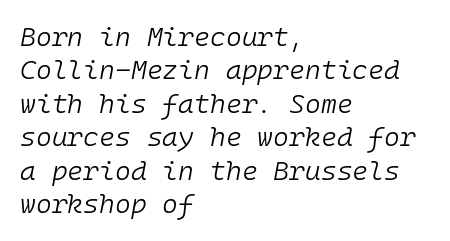
{"italic": "yes", "lean": "right", "slant_degrees": 10, "bold": "no", "underline": "no", "align": "left", "line_spacing_ratio": 1.24, "letter_spacing": "normal", "letter_spacing_em": 0.0, "glyph_px": 27}
